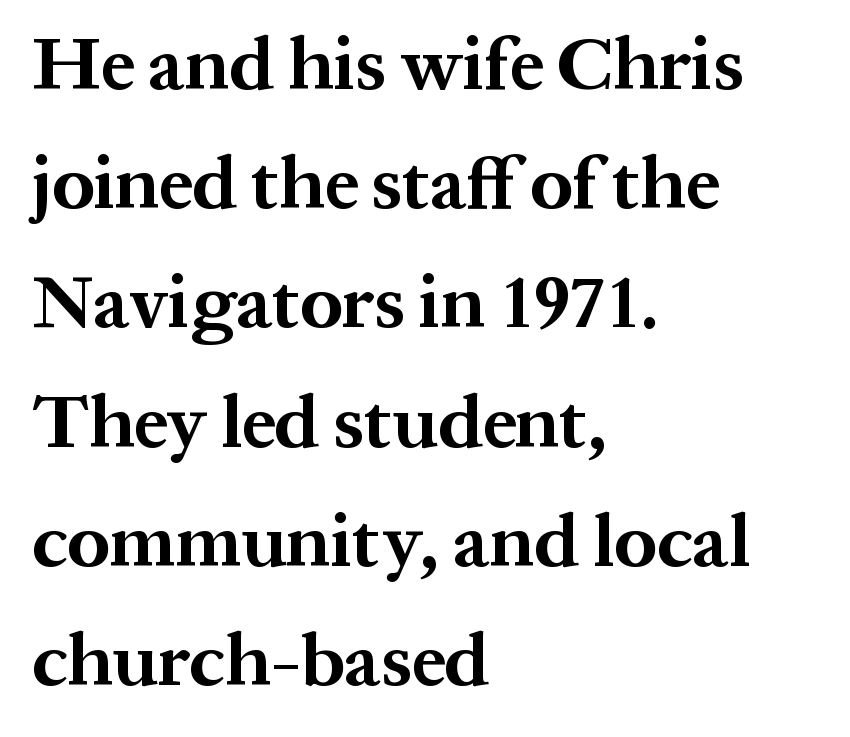
{"serif": "yes", "italic": "no", "bold": "yes", "weight": "bold", "width": "normal", "stroke_contrast": "medium", "x_height": "medium", "monospaced": "no", "underline": "no", "align": "left", "line_spacing": "normal", "line_spacing_ratio": 1.59, "letter_spacing": "normal", "letter_spacing_em": 0.0, "glyph_px": 75}
